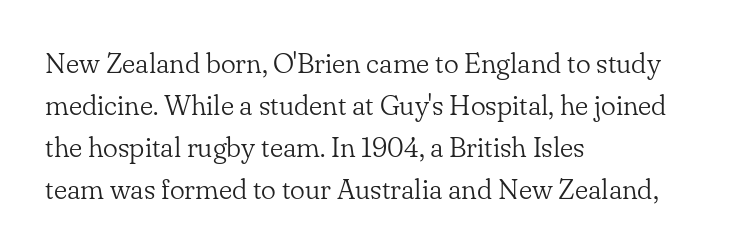
{"serif": "yes", "italic": "no", "bold": "no", "weight": "light", "width": "normal", "stroke_contrast": "low", "x_height": "small", "monospaced": "no", "underline": "no", "align": "left", "line_spacing": "normal", "line_spacing_ratio": 1.5, "letter_spacing": "normal", "letter_spacing_em": 0.0, "glyph_px": 28}
